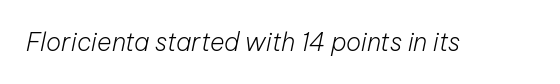
{"italic": "yes", "lean": "right", "slant_degrees": 12, "bold": "no", "underline": "no", "letter_spacing": "normal", "letter_spacing_em": 0.0, "glyph_px": 25}
